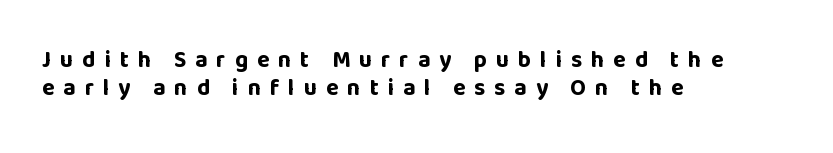
Q: Is the text bold? A: Yes.
Q: Is the text italic (slanted)? A: No, it is upright.
Q: Is the text underlined? A: No.
Q: How is the paragraph aligned? A: Left-aligned.
Q: Is the spacing between letters normal or unusually wide? A: Unusually wide.
